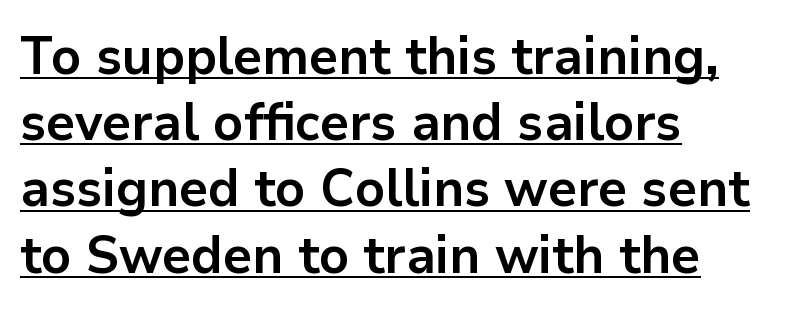
{"serif": "no", "italic": "no", "bold": "yes", "weight": "bold", "width": "normal", "stroke_contrast": "low", "x_height": "medium", "monospaced": "no", "underline": "yes", "align": "left", "line_spacing": "normal", "line_spacing_ratio": 1.25, "letter_spacing": "normal", "letter_spacing_em": 0.0, "glyph_px": 53}
